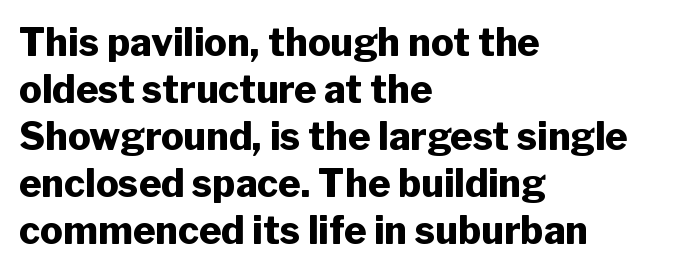
{"serif": "no", "italic": "no", "bold": "yes", "weight": "heavy", "width": "normal", "stroke_contrast": "low", "x_height": "medium", "monospaced": "no", "underline": "no", "align": "left", "line_spacing_ratio": 1.24, "letter_spacing": "normal", "letter_spacing_em": 0.0, "glyph_px": 38}
